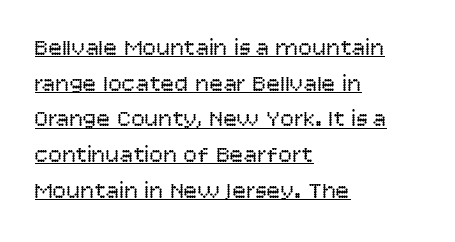
{"italic": "no", "bold": "no", "underline": "yes", "align": "left", "line_spacing": "normal", "line_spacing_ratio": 1.55, "letter_spacing": "normal", "letter_spacing_em": 0.0, "glyph_px": 23}
